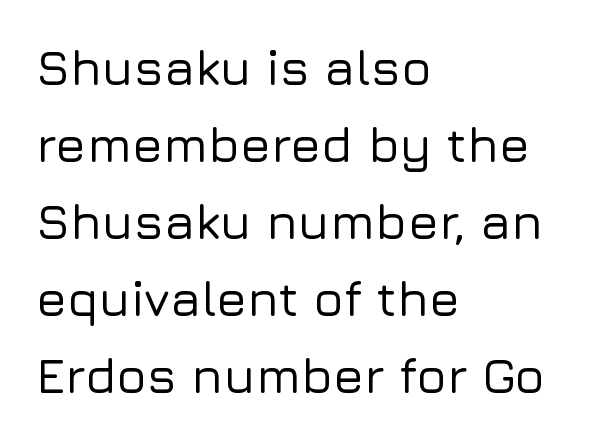
{"serif": "no", "italic": "no", "width": "normal", "stroke_contrast": "low", "x_height": "medium", "monospaced": "no", "underline": "no", "align": "left", "line_spacing": "normal", "line_spacing_ratio": 1.54, "letter_spacing": "normal", "letter_spacing_em": 0.0, "glyph_px": 50}
